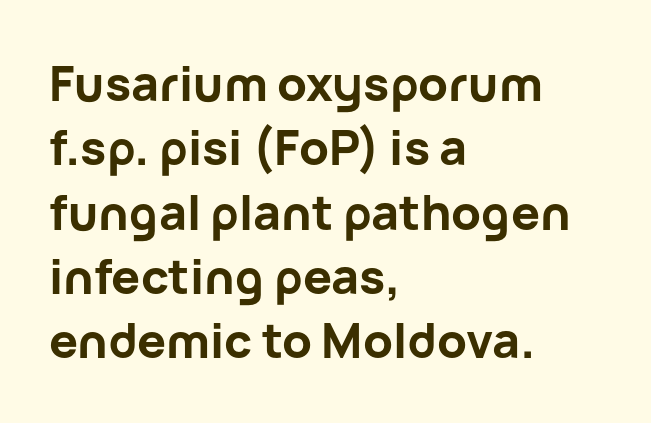
The image shows 48 px bold sans-serif type, upright; set left-aligned, normal line spacing (1.34x), normal letter spacing, not underlined; low stroke contrast and a medium x-height.
